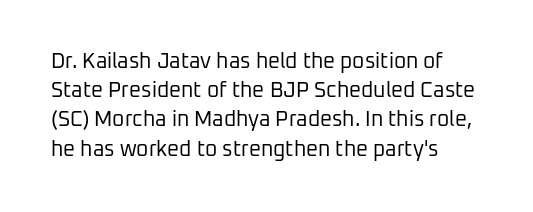
Tracking here is standard; glyphs follow each other at the usual distance. Heft: none added — not bold. These lines are set flush left with a ragged right edge. The letters stand straight up with perfectly vertical stems. Has an underline been added? It has not.
